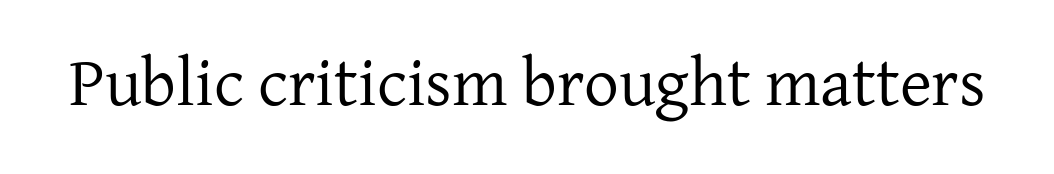
Q: Is the text bold? A: No.
Q: Is the text italic (slanted)? A: No, it is upright.
Q: Is the typeface a serif or a sans-serif typeface? A: Serif.
Q: Is the text underlined? A: No.
Q: Is the spacing between letters normal or unusually wide? A: Normal.
Q: Width (condensed, normal, or wide)? A: Normal.
Q: Stroke contrast? A: Low.
Q: x-height? A: Medium.
Q: Monospaced? A: No.
